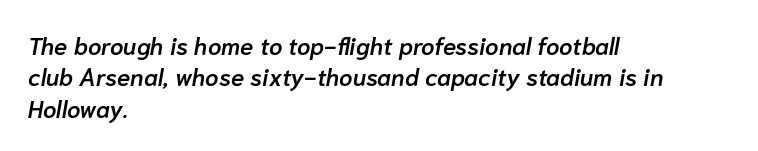
{"italic": "yes", "lean": "right", "slant_degrees": 10, "bold": "semi", "underline": "no", "align": "left", "line_spacing": "normal", "line_spacing_ratio": 1.31, "letter_spacing": "normal", "letter_spacing_em": 0.0, "glyph_px": 24}
